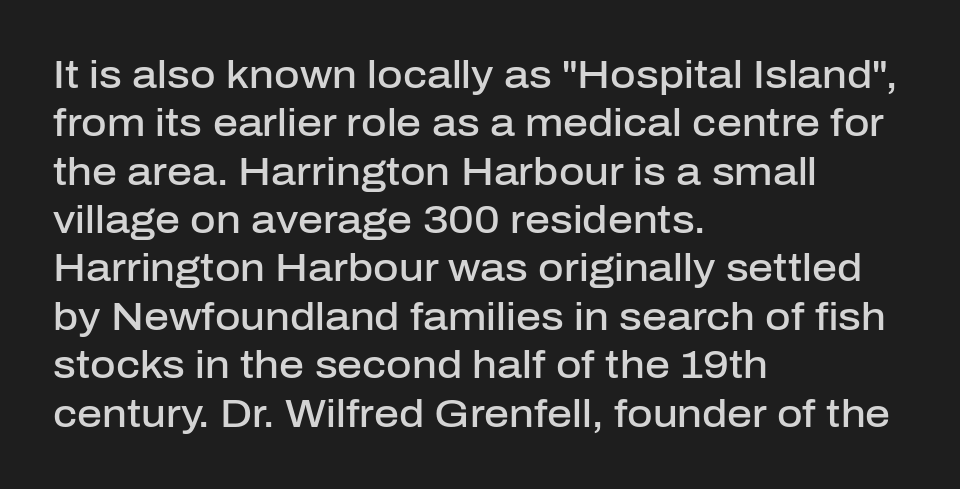
{"serif": "no", "italic": "no", "bold": "semi", "weight": "semibold", "width": "normal", "stroke_contrast": "low", "x_height": "medium", "monospaced": "no", "underline": "no", "align": "left", "line_spacing_ratio": 1.24, "letter_spacing": "normal", "letter_spacing_em": 0.0, "glyph_px": 39}
